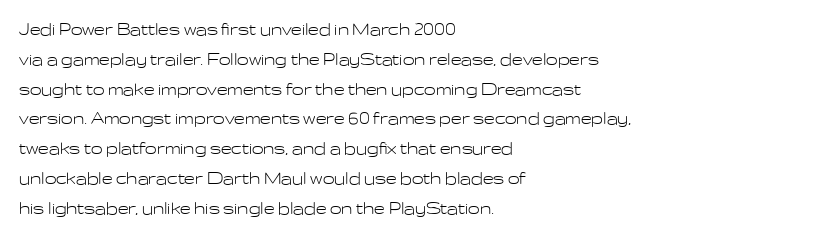
Quick note: interline space is typical. Nothing unusual about the tracking: characters are spaced as the font intends. Unmarked baselines from the first word to the last. No italicization has been applied; the sample stays upright.
